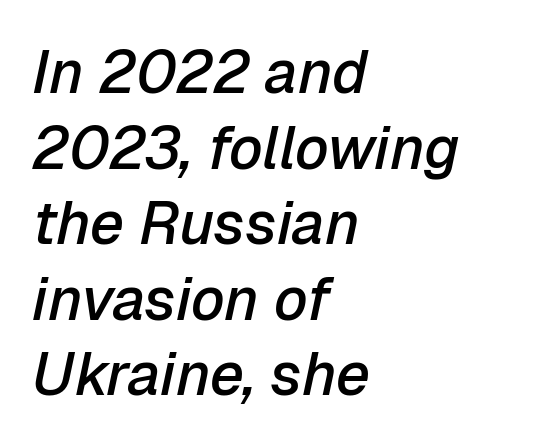
This sample is left-justified, so line endings fall wherever the words run out. The characters look somewhat weighty, a semibold short of true bold. One glance says typical: line gaps are just what's usual. Do the characters align in a grid? No, the font is proportional.
